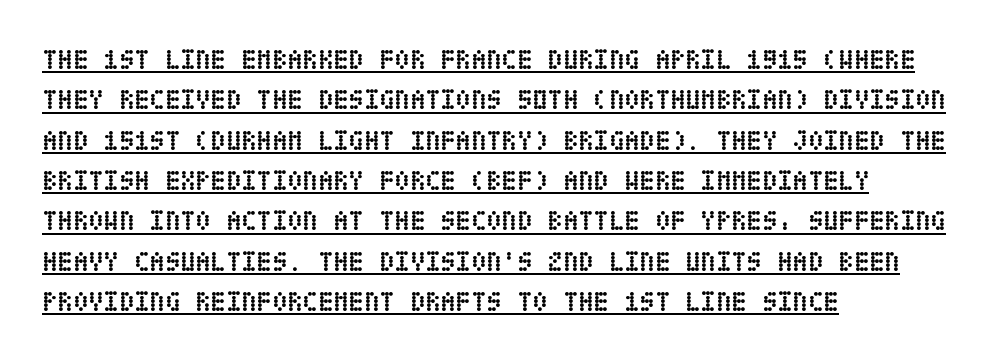
Q: Is the text bold? A: Yes.
Q: Is the text italic (slanted)? A: No, it is upright.
Q: Is the text underlined? A: Yes.
Q: How is the paragraph aligned? A: Left-aligned.
Q: Is the spacing between letters normal or unusually wide? A: Normal.
Q: Is the spacing between lines tight, normal or loose? A: Normal.
Q: Width (condensed, normal, or wide)? A: Condensed.
Q: Stroke contrast? A: Low.
Q: x-height? A: Large.
